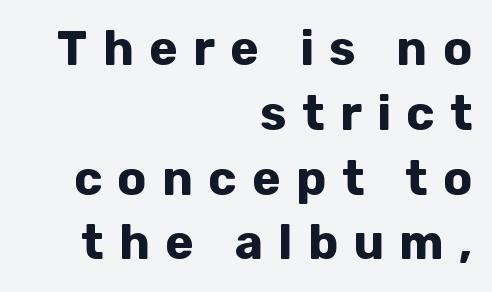
Q: Is the text bold? A: Yes.
Q: Is the text italic (slanted)? A: No, it is upright.
Q: Is the typeface a serif or a sans-serif typeface? A: Sans-serif.
Q: Is the text underlined? A: No.
Q: How is the paragraph aligned? A: Right-aligned.
Q: Is the spacing between letters normal or unusually wide? A: Unusually wide.
Q: Is the spacing between lines tight, normal or loose? A: Normal.
Q: Width (condensed, normal, or wide)? A: Normal.
Q: Stroke contrast? A: Low.
Q: x-height? A: Medium.
Q: Monospaced? A: No.
